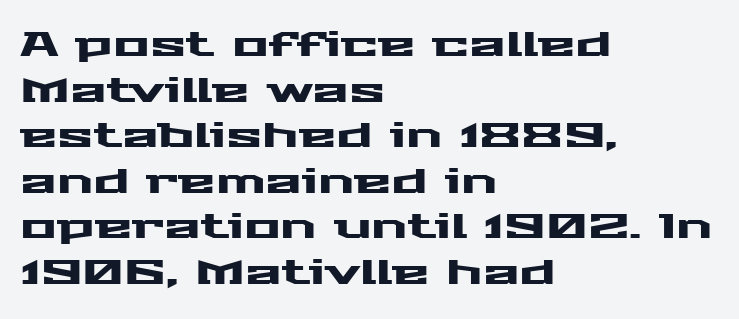
If you drew a ruler down the left edge, every line would touch it. The characters display no serif detailing; their extremities are plain. The leading is moderate, giving the passage an even texture. Just letters on the line, the space beneath them empty. Default kerning and tracking; the words read as compact shapes. Is there any slant? The stems are plumb.
